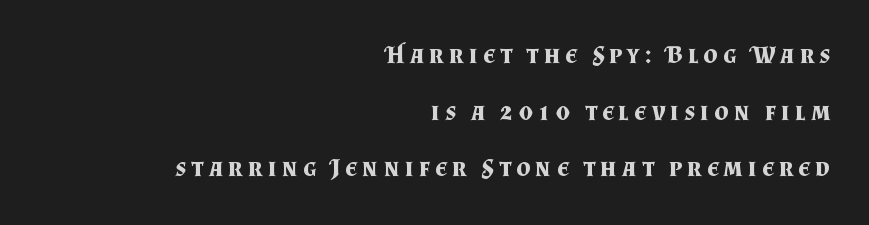
Q: Is the text bold? A: Yes.
Q: Is the text italic (slanted)? A: No, it is upright.
Q: Is the text underlined? A: No.
Q: How is the paragraph aligned? A: Right-aligned.
Q: Is the spacing between letters normal or unusually wide? A: Unusually wide.
Q: Is the spacing between lines tight, normal or loose? A: Loose.
